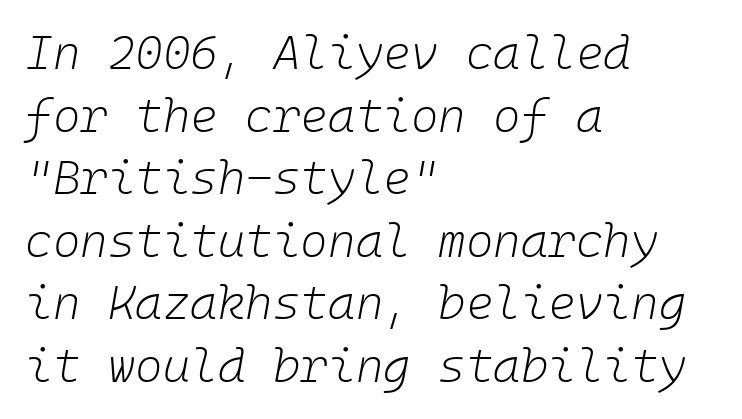
The image shows 47 px light type, italic (leaning right); set left-aligned, normal line spacing (1.33x), normal letter spacing, not underlined; low stroke contrast and a medium x-height.
